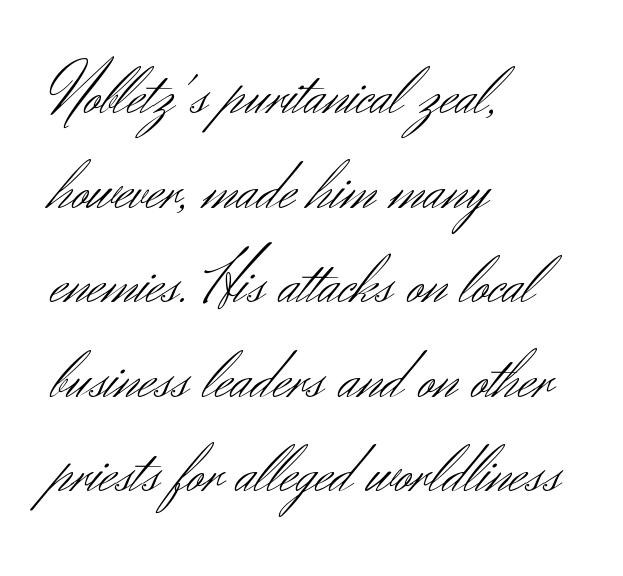
Q: Is the text bold? A: No.
Q: Is the text italic (slanted)? A: Yes.
Q: Is the typeface a serif or a sans-serif typeface? A: Sans-serif.
Q: Is the text underlined? A: No.
Q: How is the paragraph aligned? A: Left-aligned.
Q: Is the spacing between letters normal or unusually wide? A: Normal.
Q: Is the spacing between lines tight, normal or loose? A: Normal.
Q: Width (condensed, normal, or wide)? A: Normal.
Q: Stroke contrast? A: Medium.
Q: x-height? A: Small.
Q: Monospaced? A: No.
